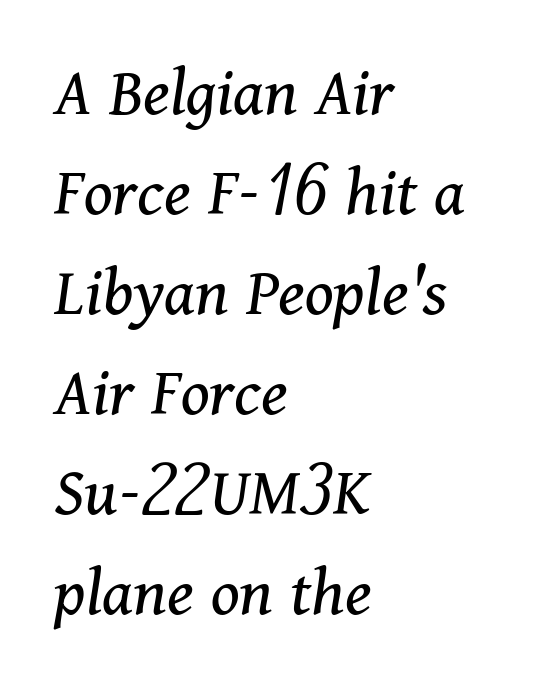
Unlike a clean sans, this face finishes its strokes with serifs. Any mark beneath the type? The region is blank. The axis of the letterforms is tilted away from vertical. Is the block centered? No — it sits flush against the left margin. The horizontal fit of the characters is conventional and even. Heft: none added — not bold.
